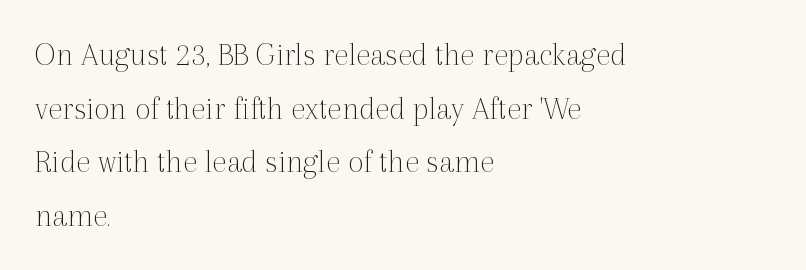
The image shows 34 px thin serif type, upright; set left-aligned, normal line spacing (1.58x), normal letter spacing, not underlined; a medium x-height.
